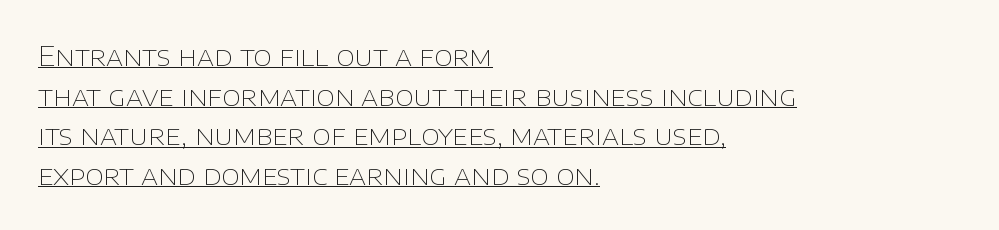
Teacher's note: observe the even left margin — that is flush-left alignment. Does the leading feel generous? No, just average. Notice how a bar underscores the lettering throughout. Compared with a typical body face, this is equally light or lighter still.
